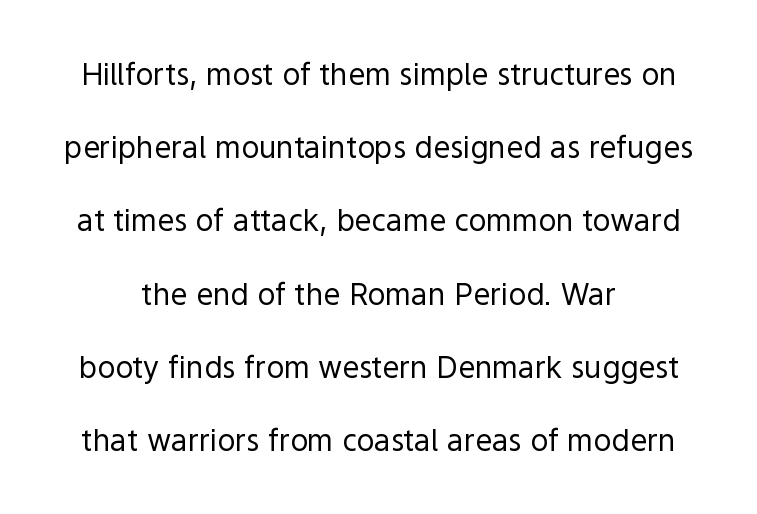
{"serif": "no", "italic": "no", "bold": "no", "weight": "regular", "width": "normal", "x_height": "medium", "monospaced": "no", "underline": "no", "line_spacing": "loose", "line_spacing_ratio": 2.44, "letter_spacing": "normal", "letter_spacing_em": 0.0, "glyph_px": 30}
